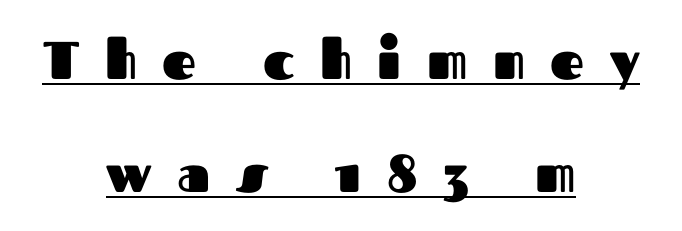
Q: Is the text bold? A: Yes.
Q: Is the text italic (slanted)? A: No, it is upright.
Q: Is the typeface a serif or a sans-serif typeface? A: Sans-serif.
Q: Is the text underlined? A: Yes.
Q: How is the paragraph aligned? A: Centered.
Q: Is the spacing between letters normal or unusually wide? A: Unusually wide.
Q: Is the spacing between lines tight, normal or loose? A: Loose.
Q: Width (condensed, normal, or wide)? A: Normal.
Q: Stroke contrast? A: Medium.
Q: x-height? A: Medium.
Q: Monospaced? A: No.
